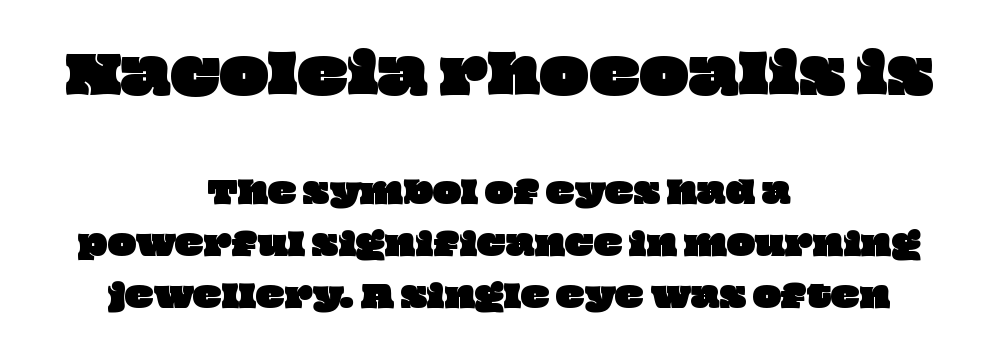
Horizontally, the lines are justified to the midpoint only. Between these two stacked blocks, the higher one wins on size. Do the characters align in a grid? No, the font is proportional. Caption: standard tracking, unaltered. The gap between lines stays unmarked.
